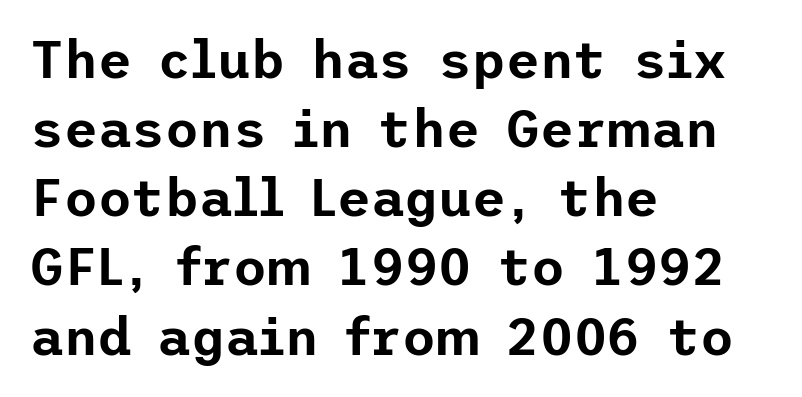
The image shows 52 px sans-serif type, upright; set left-aligned, normal line spacing (1.33x), normal letter spacing, not underlined; low stroke contrast and a medium x-height.
